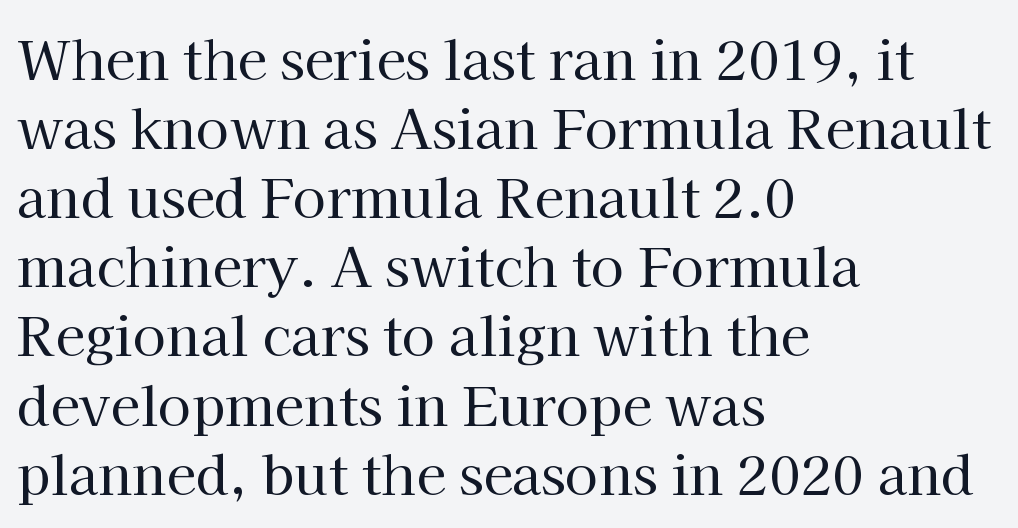
The image shows 54 px regular-weight serif type, upright; set left-aligned, normal line spacing (1.28x), normal letter spacing, not underlined; high stroke contrast and a medium x-height.
